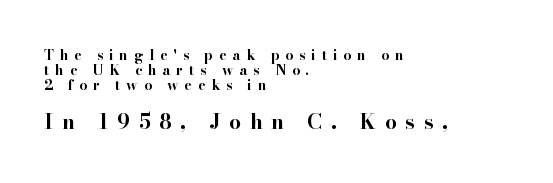
{"italic": "no", "bold": "yes", "underline": "no", "align": "left", "line_spacing": "tight", "line_spacing_ratio": 1.06, "letter_spacing": "wide", "letter_spacing_em": 0.42, "larger_block": "second", "size_ratio": 1.5, "glyph_px": 21}
